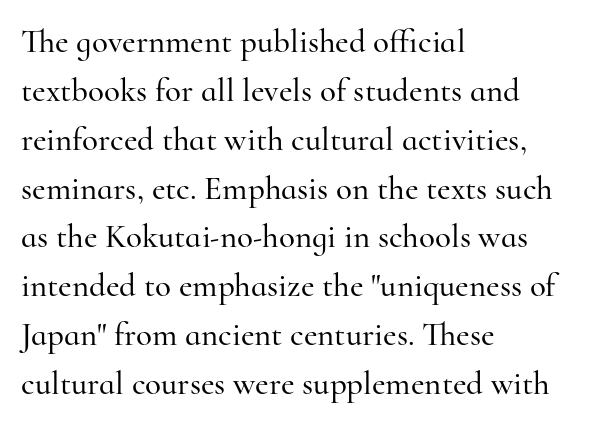
Q: Is the text italic (slanted)? A: No, it is upright.
Q: Is the typeface a serif or a sans-serif typeface? A: Serif.
Q: Is the text underlined? A: No.
Q: How is the paragraph aligned? A: Left-aligned.
Q: Is the spacing between letters normal or unusually wide? A: Normal.
Q: Is the spacing between lines tight, normal or loose? A: Normal.
Q: Width (condensed, normal, or wide)? A: Normal.
Q: Stroke contrast? A: High.
Q: x-height? A: Small.
Q: Monospaced? A: No.
